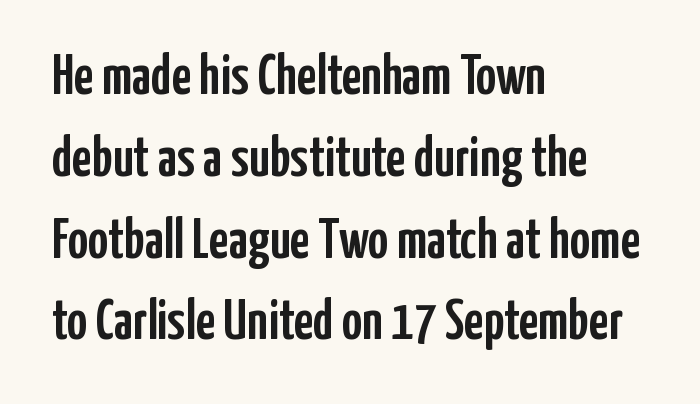
{"serif": "no", "italic": "no", "width": "condensed", "stroke_contrast": "low", "x_height": "medium", "monospaced": "no", "underline": "no", "align": "left", "line_spacing": "normal", "line_spacing_ratio": 1.46, "letter_spacing": "normal", "letter_spacing_em": 0.0, "glyph_px": 56}
